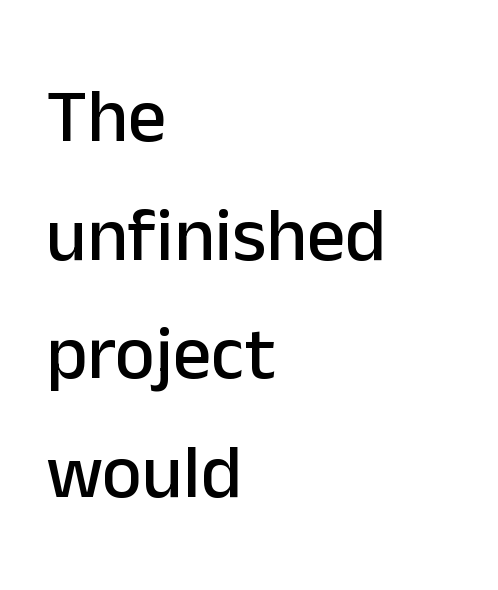
Q: Is the text italic (slanted)? A: No, it is upright.
Q: Is the typeface a serif or a sans-serif typeface? A: Sans-serif.
Q: Is the text underlined? A: No.
Q: How is the paragraph aligned? A: Left-aligned.
Q: Is the spacing between letters normal or unusually wide? A: Normal.
Q: Is the spacing between lines tight, normal or loose? A: Normal.
Q: Width (condensed, normal, or wide)? A: Normal.
Q: Stroke contrast? A: Low.
Q: x-height? A: Medium.
Q: Monospaced? A: No.
